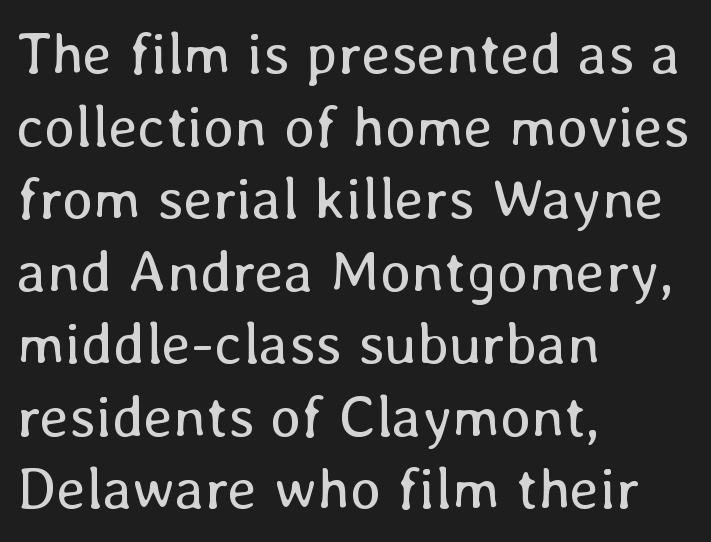
The image shows 59 px regular-weight type, upright; set left-aligned, line spacing 1.23x, normal letter spacing, not underlined; low stroke contrast and a medium x-height.
